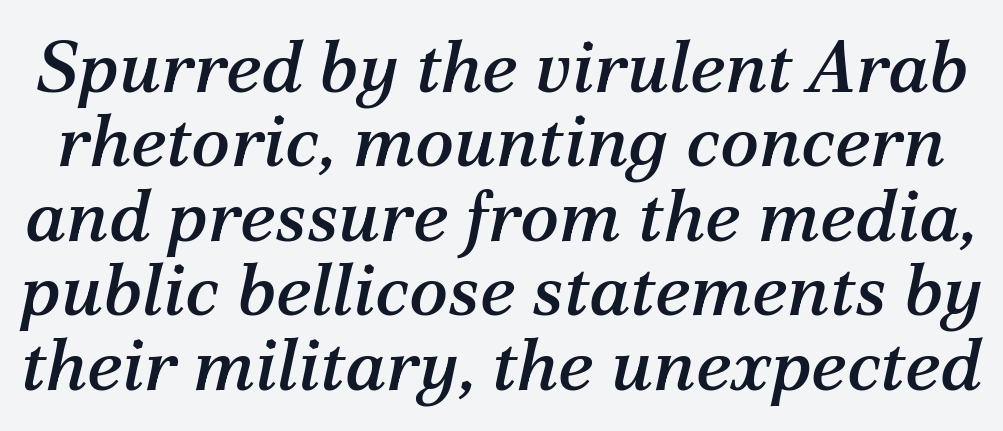
Q: Is the text italic (slanted)? A: Yes, it leans right by about 12 degrees.
Q: Is the typeface a serif or a sans-serif typeface? A: Serif.
Q: Is the text underlined? A: No.
Q: Is the spacing between letters normal or unusually wide? A: Normal.
Q: Is the spacing between lines tight, normal or loose? A: Tight.
Q: Width (condensed, normal, or wide)? A: Normal.
Q: Stroke contrast? A: Medium.
Q: x-height? A: Medium.
Q: Monospaced? A: No.
